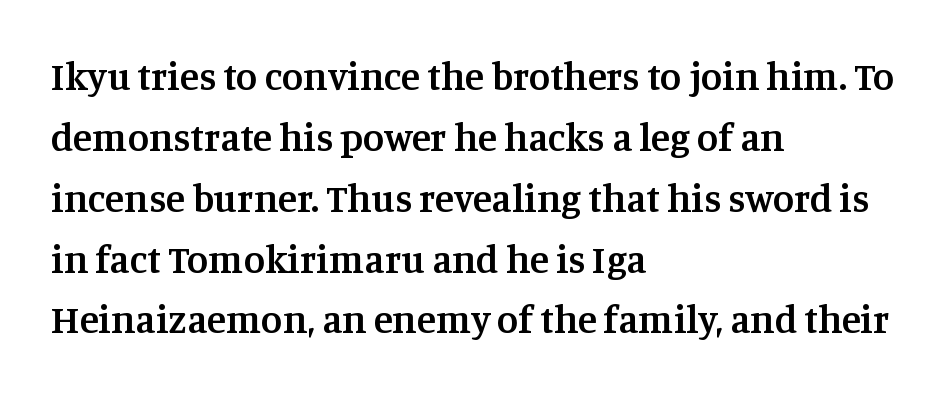
{"serif": "yes", "italic": "no", "bold": "semi", "weight": "semibold", "width": "normal", "stroke_contrast": "medium", "x_height": "large", "monospaced": "no", "underline": "no", "align": "left", "line_spacing": "normal", "line_spacing_ratio": 1.56, "letter_spacing": "normal", "letter_spacing_em": 0.0, "glyph_px": 39}
